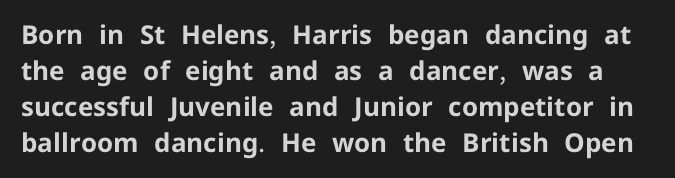
Q: Is the text bold? A: Yes.
Q: Is the text italic (slanted)? A: No, it is upright.
Q: Is the text underlined? A: No.
Q: Is the spacing between letters normal or unusually wide? A: Normal.
Q: Is the spacing between lines tight, normal or loose? A: Normal.
